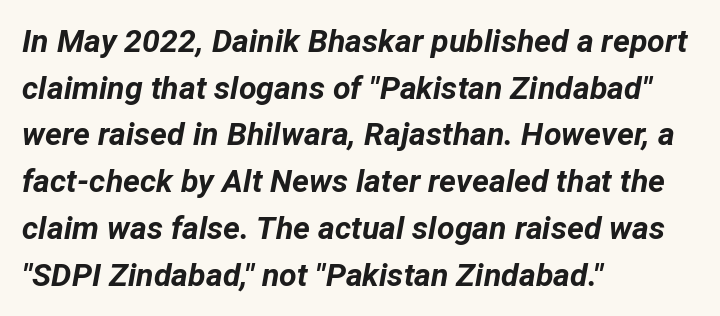
Q: Is the text bold? A: Yes.
Q: Is the text italic (slanted)? A: Yes, it leans right by about 12 degrees.
Q: Is the text underlined? A: No.
Q: How is the paragraph aligned? A: Left-aligned.
Q: Is the spacing between letters normal or unusually wide? A: Normal.
Q: Is the spacing between lines tight, normal or loose? A: Normal.
Q: Width (condensed, normal, or wide)? A: Normal.
Q: Stroke contrast? A: Low.
Q: x-height? A: Medium.
Q: Monospaced? A: No.
